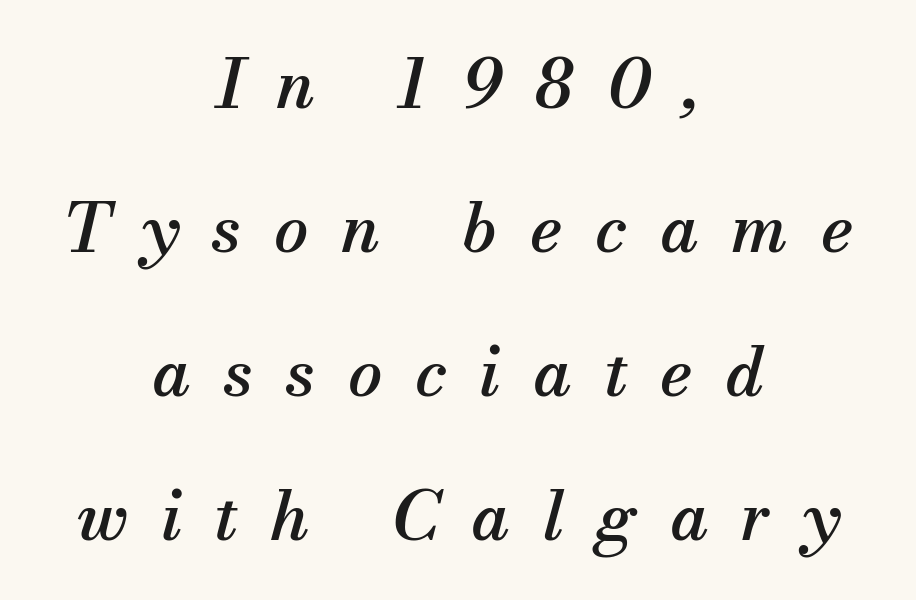
The image shows 68 px serif type, italic (leaning right); set centered, loose line spacing (2.12x), unusually wide letter spacing (+0.48 em), not underlined; medium stroke contrast and a small x-height.
